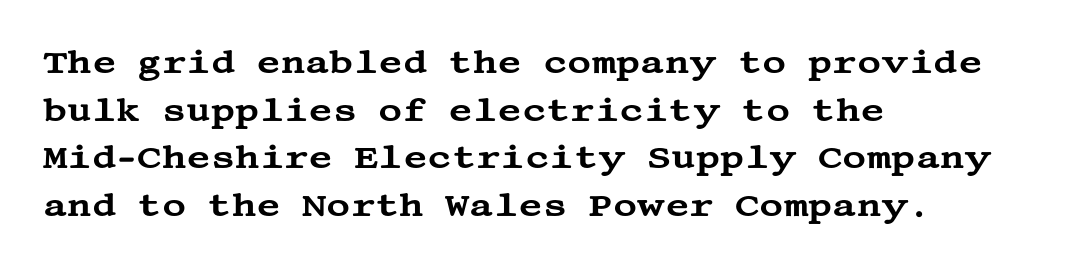
The image shows 33 px wide serif type, upright; set left-aligned, normal line spacing (1.44x), normal letter spacing, not underlined; medium stroke contrast and a large x-height.
